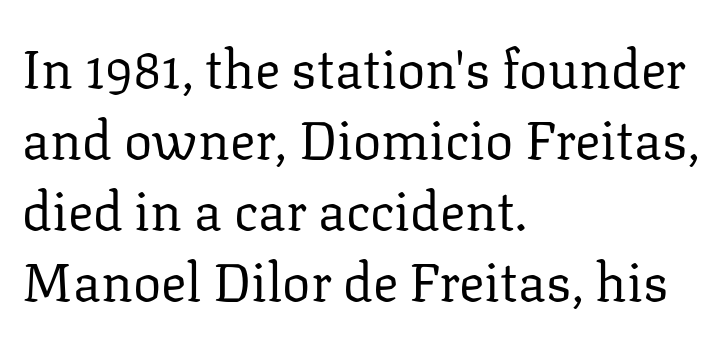
{"serif": "yes", "italic": "no", "bold": "no", "weight": "regular", "width": "normal", "stroke_contrast": "low", "x_height": "medium", "monospaced": "no", "underline": "no", "align": "left", "line_spacing": "normal", "line_spacing_ratio": 1.34, "letter_spacing": "normal", "letter_spacing_em": 0.0, "glyph_px": 53}
